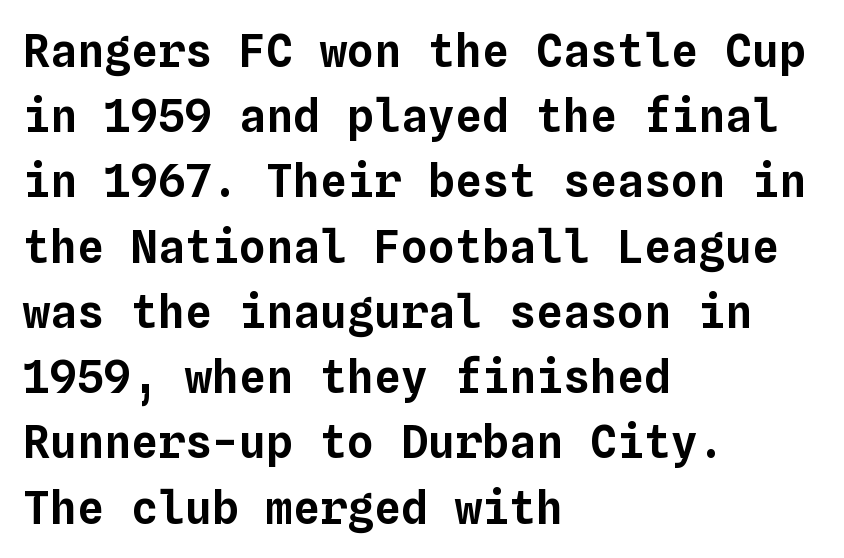
Q: Is the text italic (slanted)? A: No, it is upright.
Q: Is the text underlined? A: No.
Q: How is the paragraph aligned? A: Left-aligned.
Q: Is the spacing between letters normal or unusually wide? A: Normal.
Q: Is the spacing between lines tight, normal or loose? A: Normal.
Q: Width (condensed, normal, or wide)? A: Normal.
Q: Stroke contrast? A: Low.
Q: x-height? A: Medium.
Q: Monospaced? A: Yes.
